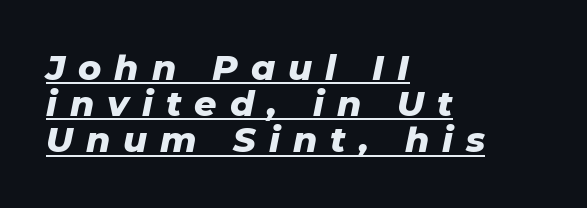
Each line starts at the same left margin while the right side varies. Every word sits above its own underline. The passage shown is typed in a proportional face where columns would drift. As a designer I'd log this as weight 700, bold. The tracking reads as deliberately expanded to a designer's eye.
